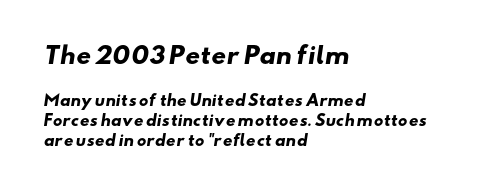
Nobody touched the tracking dial on this one. These lines stack with their left ends in a neat column. The letters in the upper block stand taller than those in the block below. The space between consecutive lines is moderate. This rendering features lettering with no underline.
